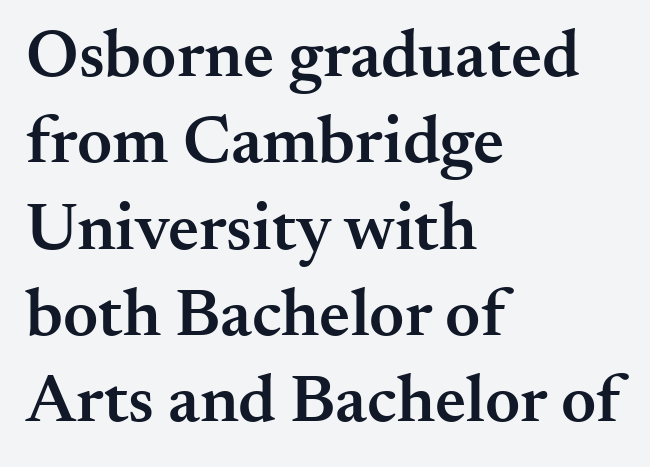
The image shows 68 px semibold serif type, upright; set left-aligned, normal line spacing (1.27x), normal letter spacing, not underlined; medium stroke contrast and a small x-height.
